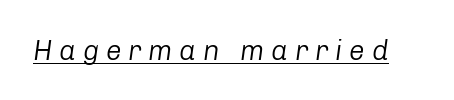
Q: Is the text bold? A: No.
Q: Is the text italic (slanted)? A: Yes, it leans right by about 8 degrees.
Q: Is the text underlined? A: Yes.
Q: Is the spacing between letters normal or unusually wide? A: Unusually wide.
Q: Width (condensed, normal, or wide)? A: Normal.
Q: Stroke contrast? A: Low.
Q: x-height? A: Medium.
Q: Monospaced? A: No.
